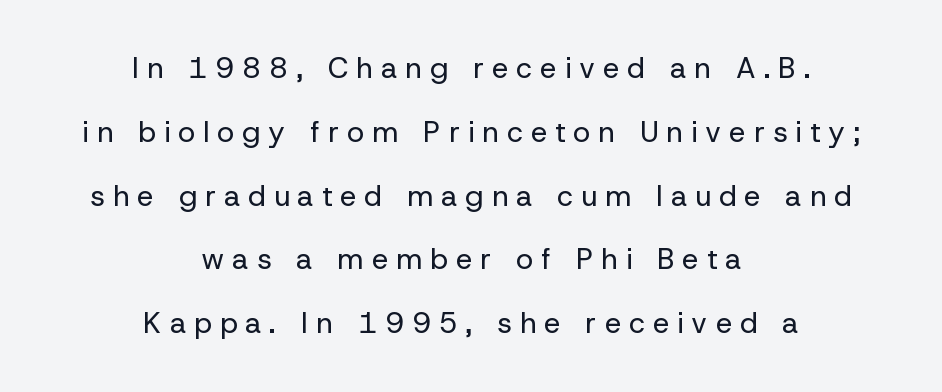
Caption: expanded tracking, letters set apart. Is there any slant? The stems are plumb. Reading down the block, each line starts at a different indent, mirrored at its end. Nothing heavy about these letters — not bold at all. Horizontal bands of white between lines are thick stripes. This rendering employs a face without finishing strokes, i.e., a sans-serif.
